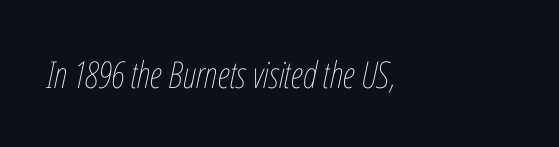
{"italic": "yes", "lean": "right", "slant_degrees": 12, "bold": "no", "weight": "thin", "width": "condensed", "stroke_contrast": "low", "x_height": "medium", "monospaced": "no", "underline": "no", "letter_spacing": "normal", "letter_spacing_em": 0.0, "glyph_px": 37}
